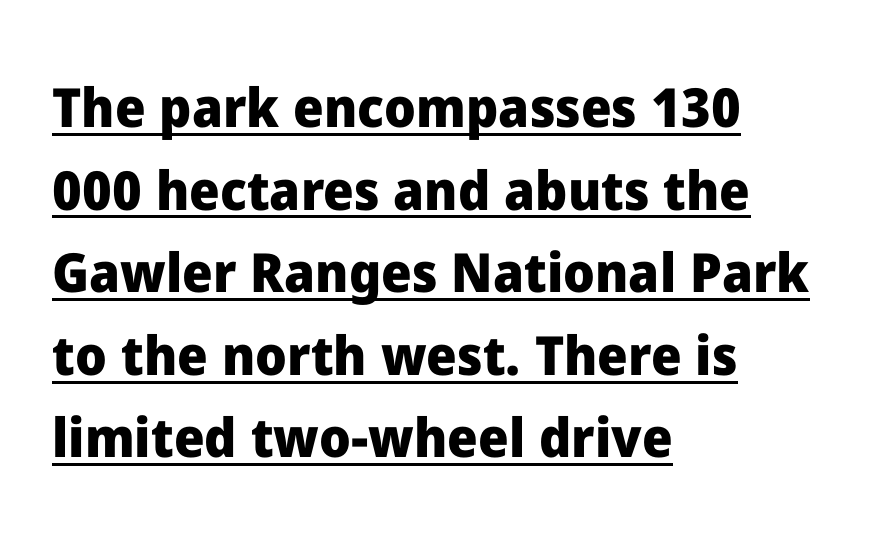
{"serif": "no", "italic": "no", "bold": "yes", "weight": "heavy", "width": "normal", "stroke_contrast": "low", "x_height": "medium", "monospaced": "no", "underline": "yes", "align": "left", "line_spacing": "normal", "line_spacing_ratio": 1.53, "letter_spacing": "normal", "letter_spacing_em": 0.0, "glyph_px": 54}
